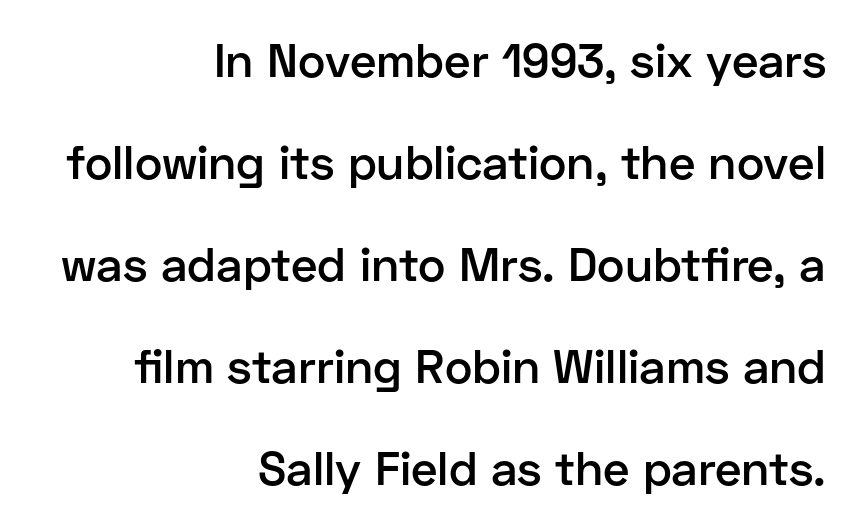
Compared with an ordinary text face, these strokes are moderately heavier — a semibold. Nothing sits at the stroke ends, so this counts as sans-serif. The tracking reads as untouched default to a designer's eye. Varying glyph widths throughout — classic text-font behaviour.
